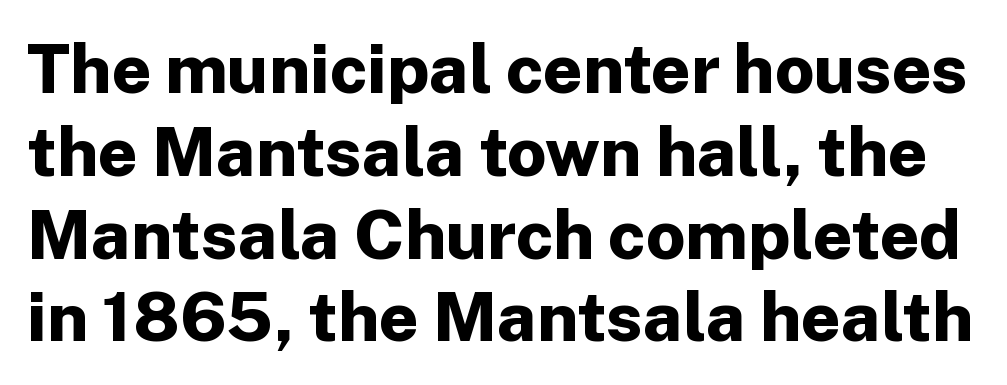
The image shows 69 px bold sans-serif type, upright; set line spacing 1.2x, normal letter spacing, not underlined; low stroke contrast and a medium x-height.
